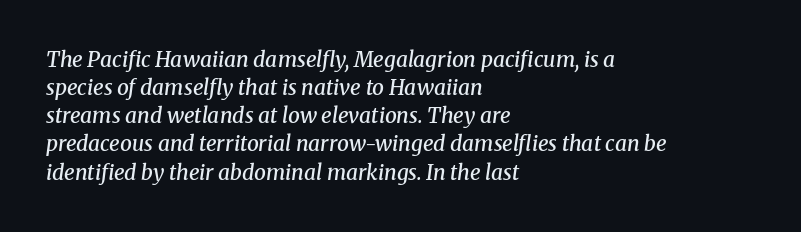
The image shows 21 px text type, italic (leaning right); set left-aligned, normal line spacing (1.34x), normal letter spacing, not underlined.
